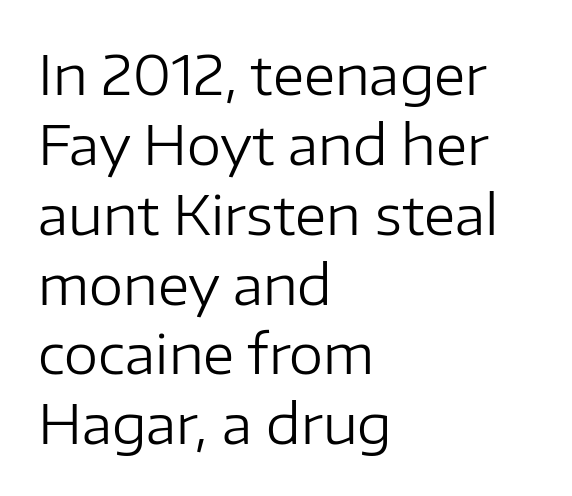
The letters advance in unequal steps, a hallmark of proportional type. Does the lettering tilt? It doesn't — this is upright. Counters stay open thanks to moderate or lighter strokes. Alignment: flush left. Regarding serifs, this sample does without them.
